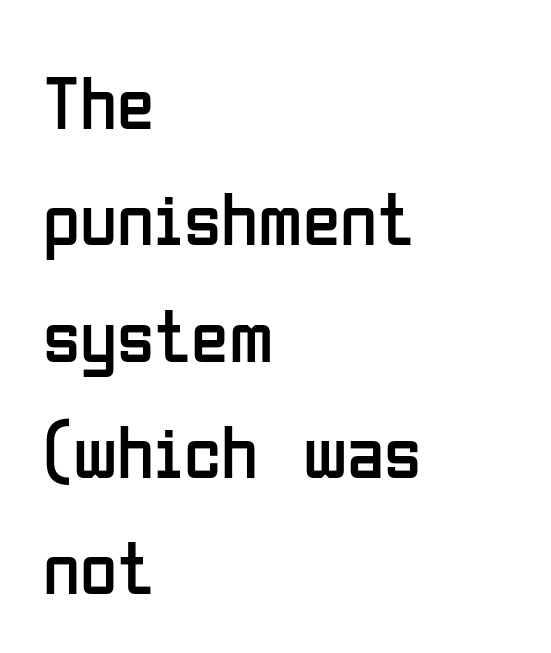
{"serif": "no", "italic": "no", "bold": "no", "weight": "regular", "width": "condensed", "stroke_contrast": "low", "x_height": "medium", "monospaced": "no", "underline": "no", "align": "left", "line_spacing": "normal", "line_spacing_ratio": 1.53, "letter_spacing": "normal", "letter_spacing_em": 0.0, "glyph_px": 76}
